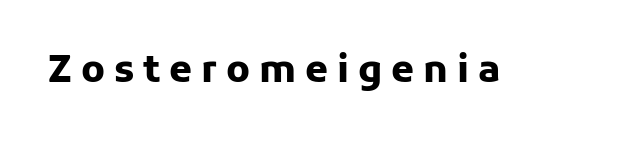
{"serif": "no", "italic": "no", "bold": "yes", "weight": "heavy", "width": "normal", "stroke_contrast": "low", "x_height": "medium", "monospaced": "no", "underline": "no", "letter_spacing": "wide", "letter_spacing_em": 0.24, "glyph_px": 37}
